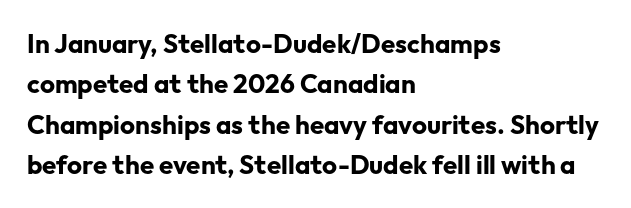
The image shows 26 px bold type, upright; set left-aligned, normal line spacing (1.55x), normal letter spacing, not underlined.
